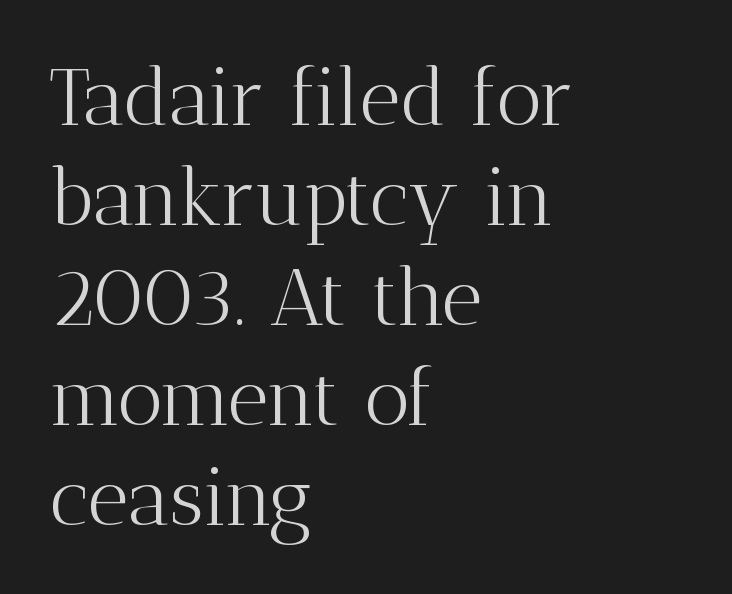
Q: Is the text bold? A: No.
Q: Is the text italic (slanted)? A: No, it is upright.
Q: Is the typeface a serif or a sans-serif typeface? A: Serif.
Q: Is the text underlined? A: No.
Q: How is the paragraph aligned? A: Left-aligned.
Q: Is the spacing between letters normal or unusually wide? A: Normal.
Q: Is the spacing between lines tight, normal or loose? A: Normal.
Q: Width (condensed, normal, or wide)? A: Normal.
Q: Stroke contrast? A: Medium.
Q: x-height? A: Medium.
Q: Monospaced? A: No.
